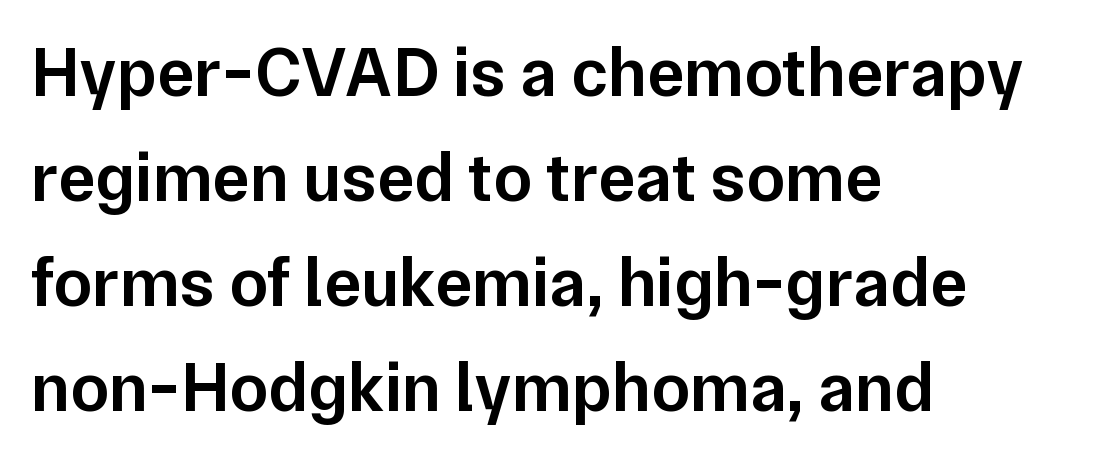
{"serif": "no", "italic": "no", "bold": "semi", "weight": "semibold", "width": "normal", "stroke_contrast": "low", "x_height": "medium", "monospaced": "no", "underline": "no", "align": "left", "line_spacing": "normal", "line_spacing_ratio": 1.5, "letter_spacing": "normal", "letter_spacing_em": 0.0, "glyph_px": 70}
